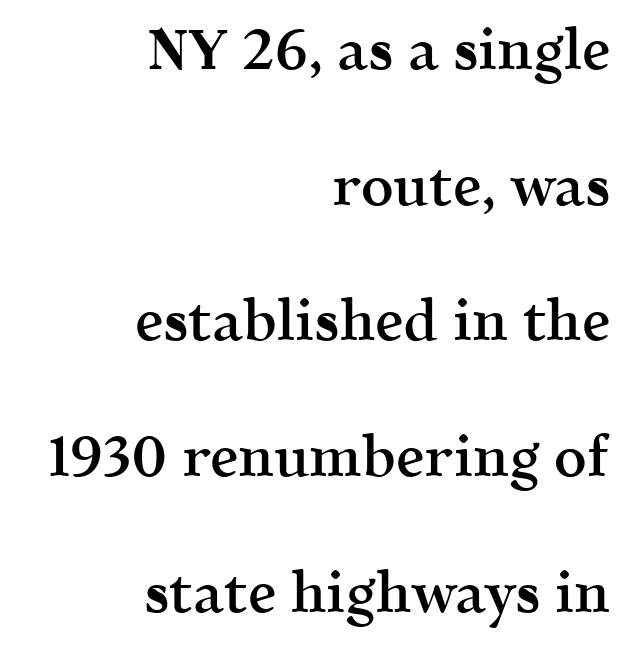
{"serif": "yes", "italic": "no", "bold": "semi", "weight": "semibold", "width": "normal", "x_height": "medium", "monospaced": "no", "underline": "no", "align": "right", "line_spacing": "loose", "line_spacing_ratio": 2.38, "letter_spacing": "normal", "letter_spacing_em": 0.0, "glyph_px": 57}
